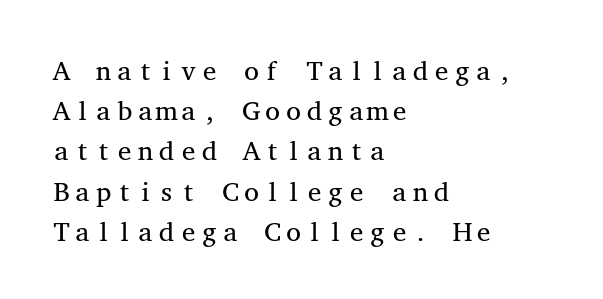
Q: Is the text bold? A: No.
Q: Is the text italic (slanted)? A: No, it is upright.
Q: Is the text underlined? A: No.
Q: How is the paragraph aligned? A: Left-aligned.
Q: Is the spacing between letters normal or unusually wide? A: Normal.
Q: Is the spacing between lines tight, normal or loose? A: Normal.
